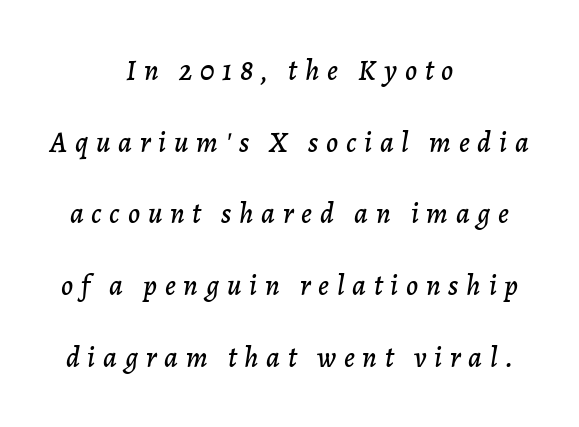
If you measured baseline to baseline, you'd find a long distance. Compared with ordinary roman type, these characters are visibly tilted. Substantial extra tracking has been applied to these lines. Nobody drew a line under any word here.
